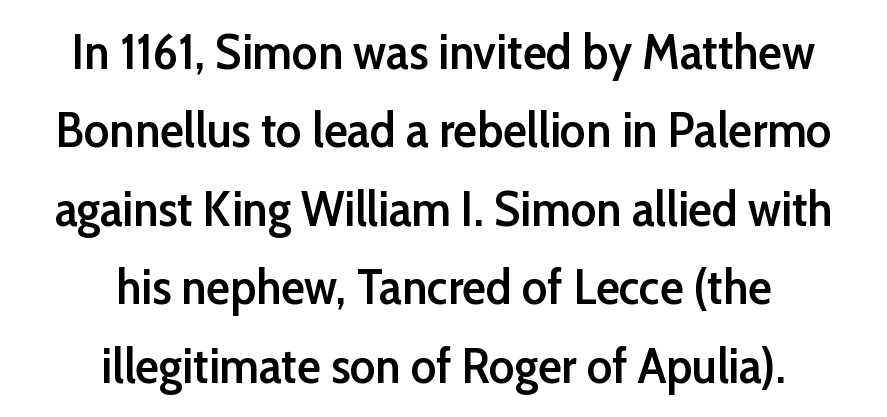
Is this a fixed-width face? No — the glyphs have proportional, varying widths. The face used here is a sans, in the tradition of grotesques and geometrics. Posture: straight, roman, zero tilt. The type is set solid horizontally, with unmodified tracking. The passage shown is semibold, sitting just below true bold.
